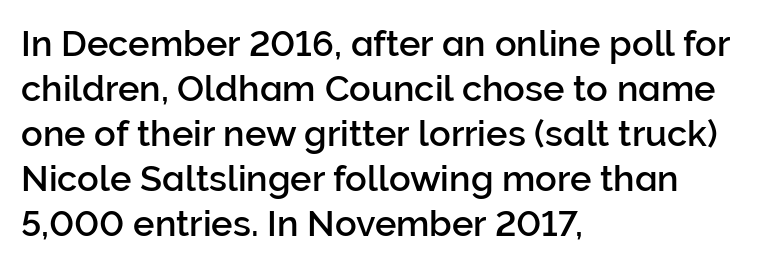
{"serif": "no", "italic": "no", "width": "normal", "stroke_contrast": "low", "x_height": "medium", "monospaced": "no", "underline": "no", "align": "left", "line_spacing": "normal", "line_spacing_ratio": 1.25, "letter_spacing": "normal", "letter_spacing_em": 0.0, "glyph_px": 36}
